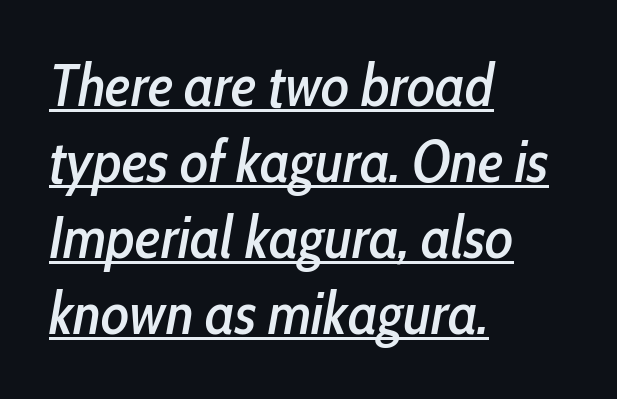
{"italic": "yes", "lean": "right", "slant_degrees": 10, "width": "condensed", "stroke_contrast": "low", "x_height": "medium", "monospaced": "no", "underline": "yes", "align": "left", "line_spacing": "normal", "line_spacing_ratio": 1.29, "letter_spacing": "normal", "letter_spacing_em": 0.0, "glyph_px": 59}
